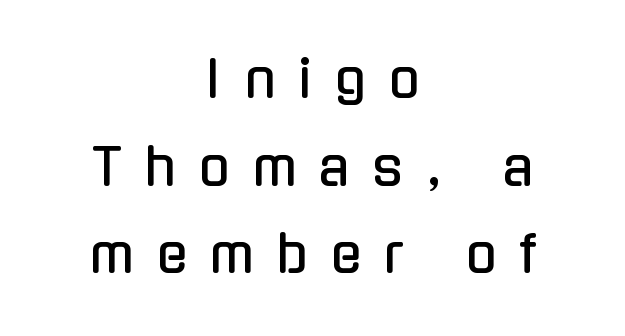
Q: Is the text italic (slanted)? A: No, it is upright.
Q: Is the typeface a serif or a sans-serif typeface? A: Sans-serif.
Q: Is the text underlined? A: No.
Q: How is the paragraph aligned? A: Centered.
Q: Is the spacing between letters normal or unusually wide? A: Unusually wide.
Q: Width (condensed, normal, or wide)? A: Condensed.
Q: Stroke contrast? A: Low.
Q: x-height? A: Medium.
Q: Monospaced? A: No.
